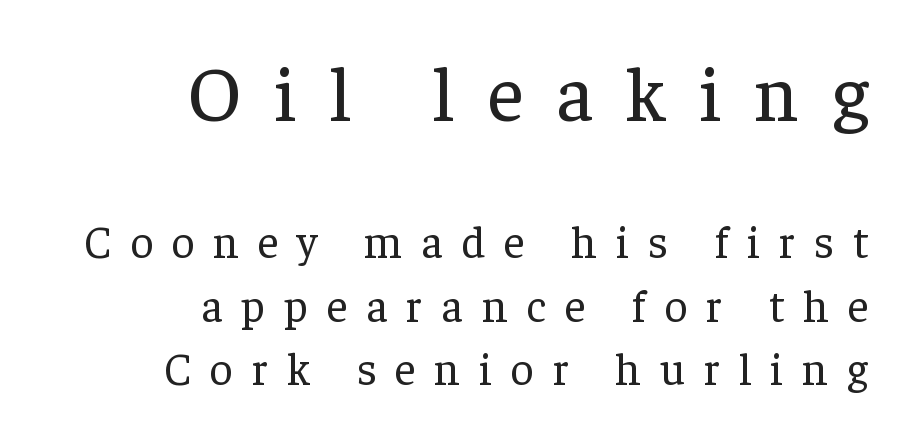
Q: Is the text bold? A: No.
Q: Is the text italic (slanted)? A: No, it is upright.
Q: Is the typeface a serif or a sans-serif typeface? A: Serif.
Q: Is the text underlined? A: No.
Q: How is the paragraph aligned? A: Right-aligned.
Q: Is the spacing between letters normal or unusually wide? A: Unusually wide.
Q: Is the spacing between lines tight, normal or loose? A: Normal.
Q: Which block of text is set in a larger size, the first (top) or the second (bottom)? A: The first (top) one.
Q: Width (condensed, normal, or wide)? A: Normal.
Q: Stroke contrast? A: Low.
Q: x-height? A: Medium.
Q: Monospaced? A: No.
